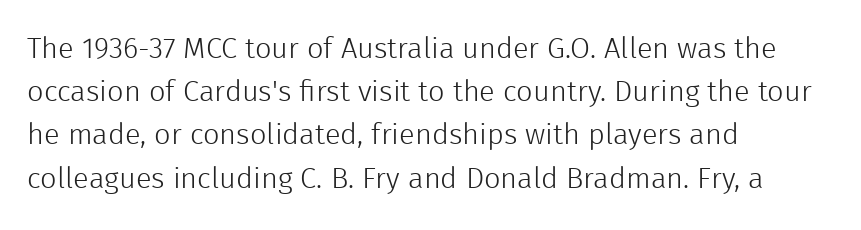
The image shows 29 px light sans-serif type, upright; set left-aligned, normal line spacing (1.49x), normal letter spacing, not underlined; a medium x-height.
